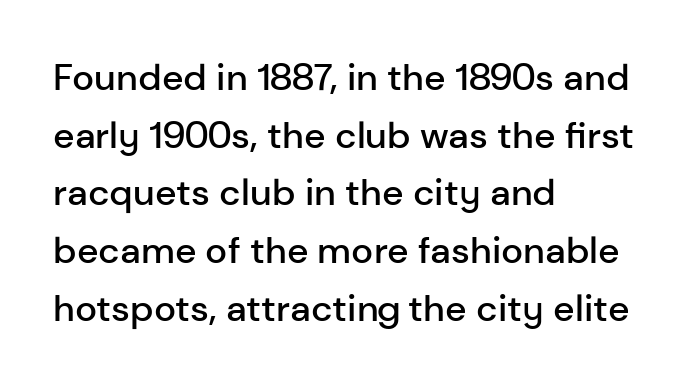
Q: Is the text bold? A: Semi-bold.
Q: Is the text italic (slanted)? A: No, it is upright.
Q: Is the typeface a serif or a sans-serif typeface? A: Sans-serif.
Q: Is the text underlined? A: No.
Q: How is the paragraph aligned? A: Left-aligned.
Q: Is the spacing between letters normal or unusually wide? A: Normal.
Q: Is the spacing between lines tight, normal or loose? A: Normal.
Q: Width (condensed, normal, or wide)? A: Normal.
Q: Stroke contrast? A: Low.
Q: x-height? A: Medium.
Q: Monospaced? A: No.
